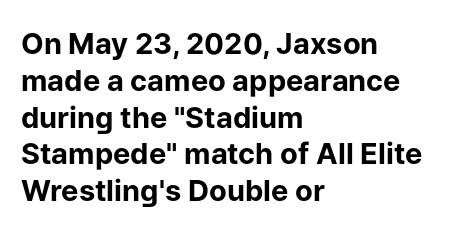
The image shows 29 px bold sans-serif type, upright; set left-aligned, normal line spacing (1.27x), normal letter spacing, not underlined; low stroke contrast and a medium x-height.
